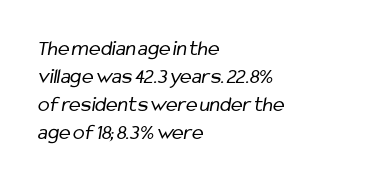
{"bold": "no", "underline": "no", "align": "left", "line_spacing": "normal", "line_spacing_ratio": 1.27, "letter_spacing": "normal", "letter_spacing_em": 0.0, "glyph_px": 22}
